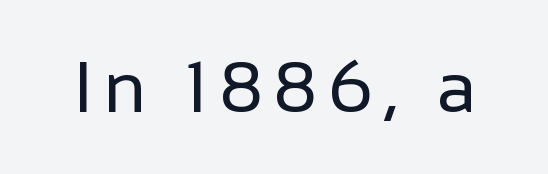
The image shows 72 px regular-weight sans-serif type, upright; set not underlined; low stroke contrast and a medium x-height.
